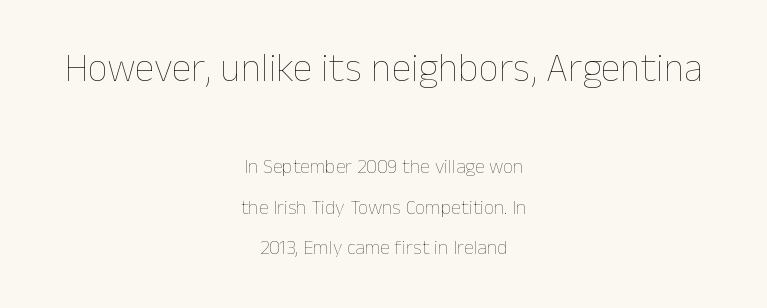
{"italic": "no", "bold": "no", "weight": "thin", "width": "normal", "stroke_contrast": "low", "x_height": "medium", "monospaced": "no", "underline": "no", "align": "center", "line_spacing": "loose", "line_spacing_ratio": 2.01, "letter_spacing": "normal", "letter_spacing_em": 0.0, "larger_block": "first", "size_ratio": 2.0, "glyph_px": 40}
